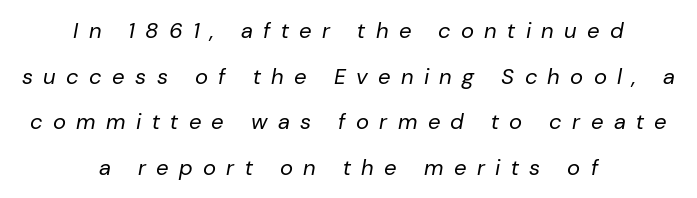
Q: Is the text bold? A: No.
Q: Is the text italic (slanted)? A: Yes, it leans right by about 10 degrees.
Q: Is the text underlined? A: No.
Q: How is the paragraph aligned? A: Centered.
Q: Is the spacing between letters normal or unusually wide? A: Unusually wide.
Q: Is the spacing between lines tight, normal or loose? A: Loose.
